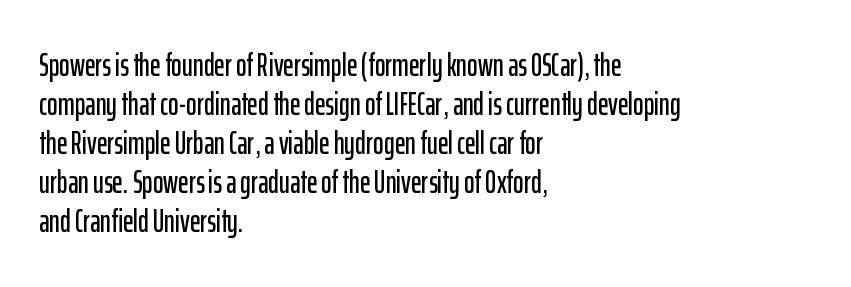
Q: Is the text italic (slanted)? A: No, it is upright.
Q: Is the typeface a serif or a sans-serif typeface? A: Sans-serif.
Q: Is the text underlined? A: No.
Q: How is the paragraph aligned? A: Left-aligned.
Q: Is the spacing between letters normal or unusually wide? A: Normal.
Q: Width (condensed, normal, or wide)? A: Condensed.
Q: Stroke contrast? A: Low.
Q: x-height? A: Medium.
Q: Monospaced? A: No.
